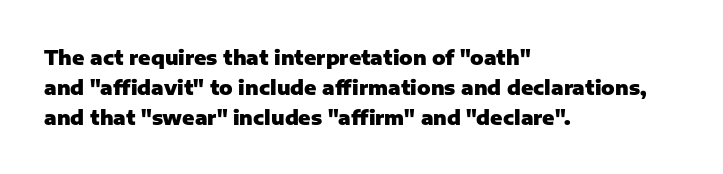
Summary of weight: heavy, a full bold. This sample is left-justified, so line endings fall wherever the words run out. The type sits square on the baseline with zero lean. The lines sit at an ordinary, default distance from one another. A bare baseline throughout the passage. This sample uses plain, unmodified letter spacing.
